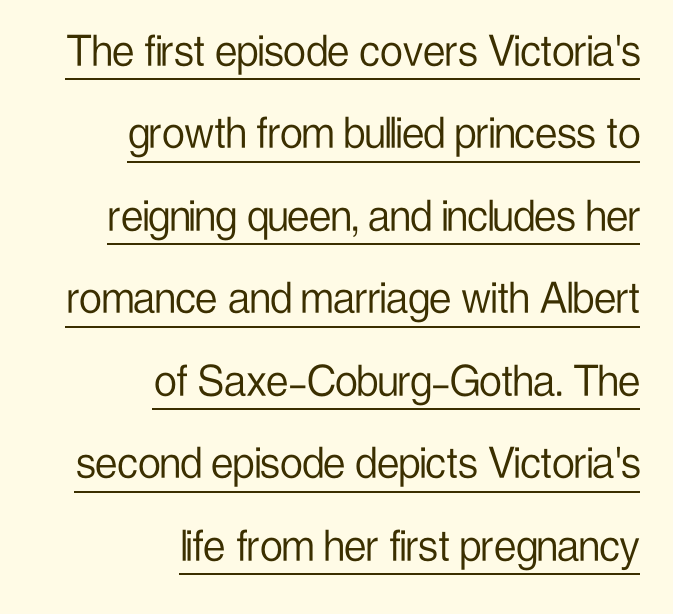
The image shows 50 px light, condensed sans-serif type, upright; set right-aligned, normal line spacing (1.65x), normal letter spacing, underlined; low stroke contrast and a medium x-height.
